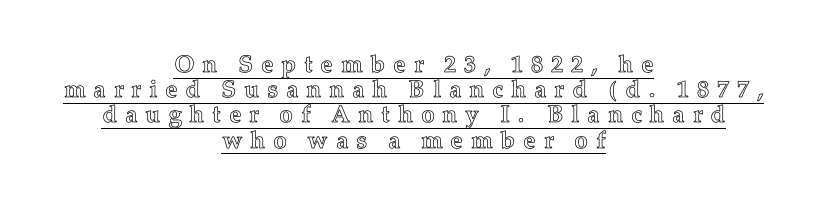
The image shows 24 px text type, upright; set centered, tight line spacing (1.05x), unusually wide letter spacing (+0.33 em), underlined.
